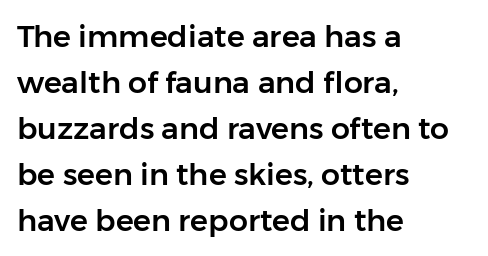
Q: Is the text italic (slanted)? A: No, it is upright.
Q: Is the typeface a serif or a sans-serif typeface? A: Sans-serif.
Q: Is the text underlined? A: No.
Q: How is the paragraph aligned? A: Left-aligned.
Q: Is the spacing between letters normal or unusually wide? A: Normal.
Q: Is the spacing between lines tight, normal or loose? A: Normal.
Q: Width (condensed, normal, or wide)? A: Normal.
Q: Stroke contrast? A: Low.
Q: x-height? A: Medium.
Q: Monospaced? A: No.
